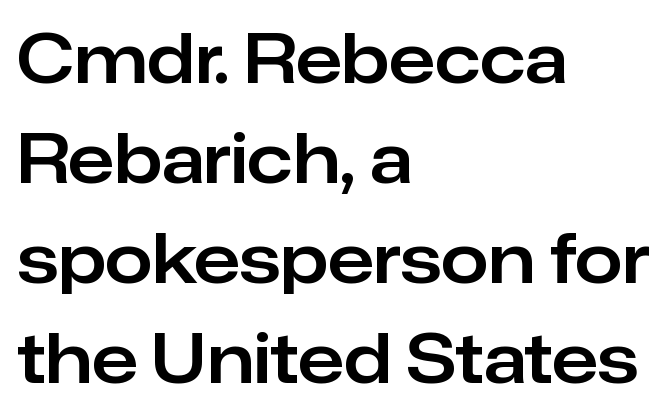
{"serif": "no", "italic": "no", "width": "normal", "stroke_contrast": "low", "x_height": "medium", "monospaced": "no", "underline": "no", "align": "left", "line_spacing": "normal", "line_spacing_ratio": 1.47, "letter_spacing": "normal", "letter_spacing_em": 0.0, "glyph_px": 68}
